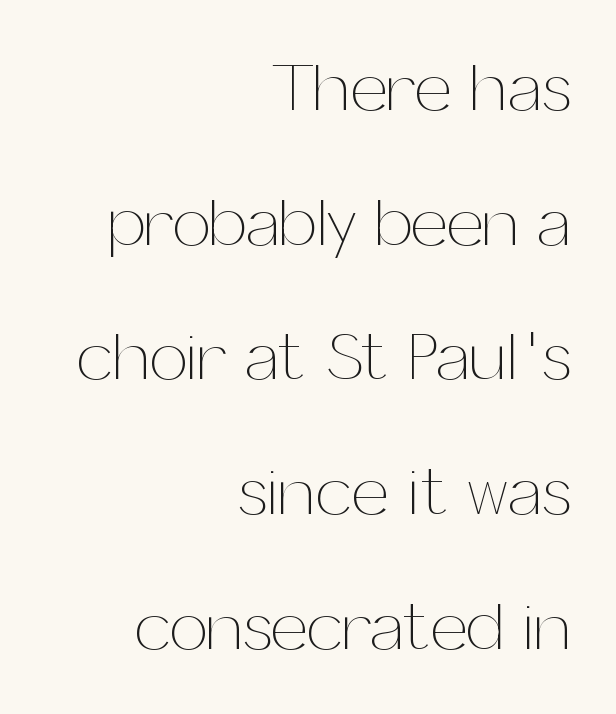
The compositor pushed each line to the right boundary. Upright lettering throughout. Spacing between characters is what you'd get straight out of the box. Successive baselines arrive slowly, with a big drop between each.
